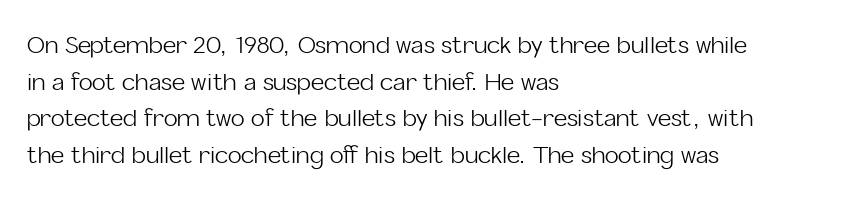
Notice how descenders clear the ascenders below comfortably — that's standard leading. Heft: none added — not bold. Posture: upright roman. The tracking reads as untouched default to a designer's eye. If you drew a ruler down the left edge, every line would touch it.
